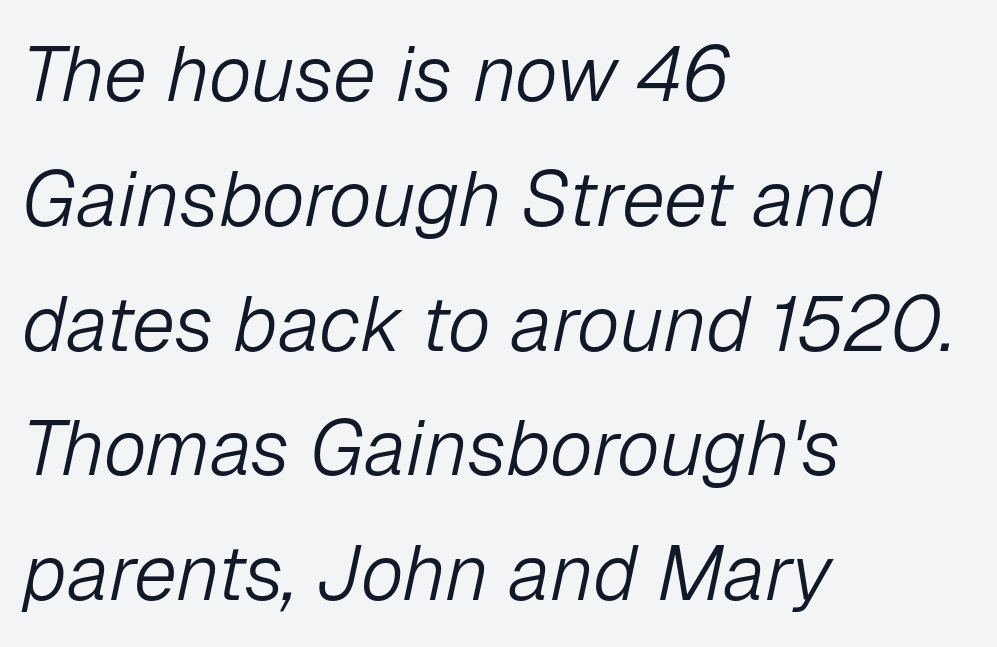
{"italic": "yes", "lean": "right", "slant_degrees": 12, "bold": "no", "weight": "light", "width": "normal", "stroke_contrast": "low", "x_height": "medium", "monospaced": "no", "underline": "no", "align": "left", "line_spacing": "normal", "line_spacing_ratio": 1.6, "letter_spacing": "normal", "letter_spacing_em": 0.0, "glyph_px": 78}
